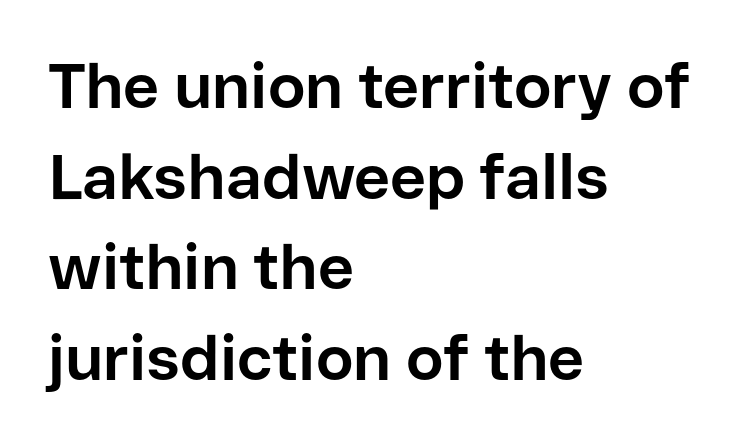
The image shows 63 px bold sans-serif type, upright; set left-aligned, normal line spacing (1.44x), normal letter spacing, not underlined; low stroke contrast and a medium x-height.
